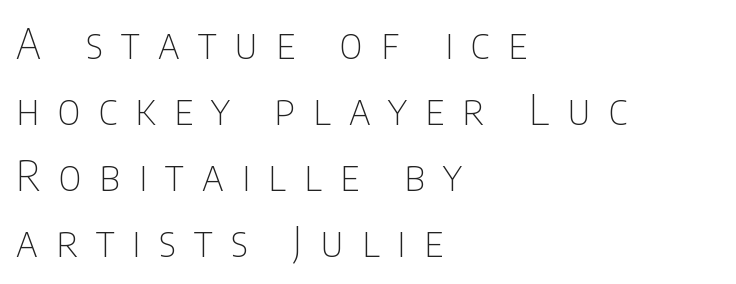
The type is letterspaced generously, with wide tracking. All the whitespace from short lines collects on the right. Spacing verdict: proportional, widths tailored to each character. Ordinary non-slanted type is in use. Rule under the text: the space is simply empty. Grotesque or geometric, the face here clearly has no serifs.
